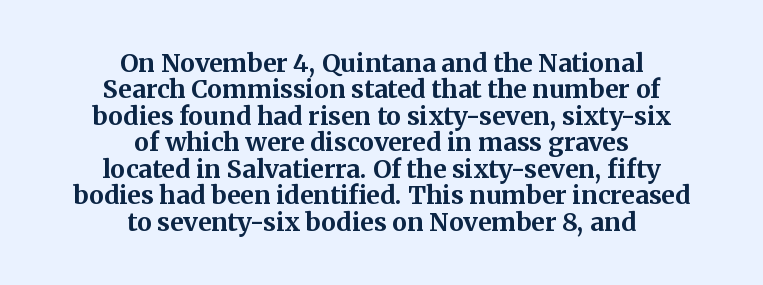
Q: Is the text bold? A: Yes.
Q: Is the text italic (slanted)? A: No, it is upright.
Q: Is the text underlined? A: No.
Q: How is the paragraph aligned? A: Centered.
Q: Is the spacing between letters normal or unusually wide? A: Normal.
Q: Is the spacing between lines tight, normal or loose? A: Tight.
